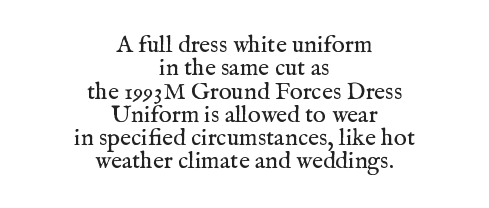
Q: Is the text bold? A: No.
Q: Is the text italic (slanted)? A: No, it is upright.
Q: Is the text underlined? A: No.
Q: How is the paragraph aligned? A: Centered.
Q: Is the spacing between letters normal or unusually wide? A: Normal.
Q: Is the spacing between lines tight, normal or loose? A: Tight.
